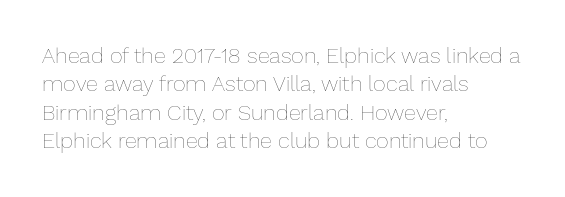
Q: Is the text bold? A: No.
Q: Is the text italic (slanted)? A: No, it is upright.
Q: Is the text underlined? A: No.
Q: How is the paragraph aligned? A: Left-aligned.
Q: Is the spacing between letters normal or unusually wide? A: Normal.
Q: Is the spacing between lines tight, normal or loose? A: Normal.
